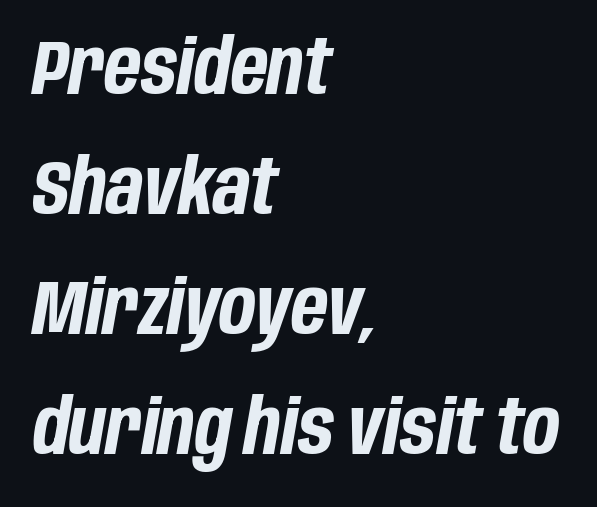
{"italic": "yes", "lean": "right", "slant_degrees": 10, "bold": "yes", "weight": "bold", "width": "condensed", "stroke_contrast": "low", "x_height": "large", "monospaced": "no", "underline": "no", "align": "left", "line_spacing": "normal", "line_spacing_ratio": 1.58, "letter_spacing": "normal", "letter_spacing_em": 0.0, "glyph_px": 76}
